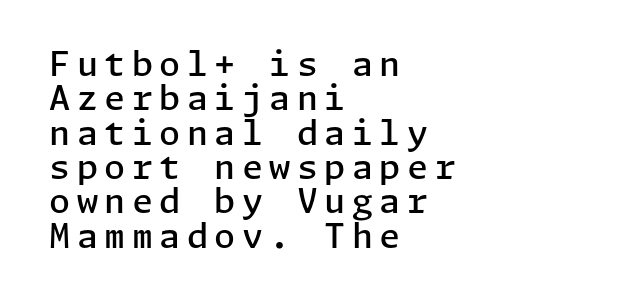
The image shows 34 px semibold sans-serif type, upright; set left-aligned, tight line spacing (1.01x), not underlined; low stroke contrast and a medium x-height.
